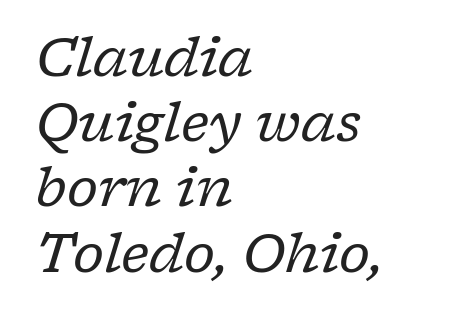
The image shows 53 px regular-weight serif type, italic (leaning right); set left-aligned, line spacing 1.23x, normal letter spacing, not underlined; low stroke contrast and a medium x-height.
